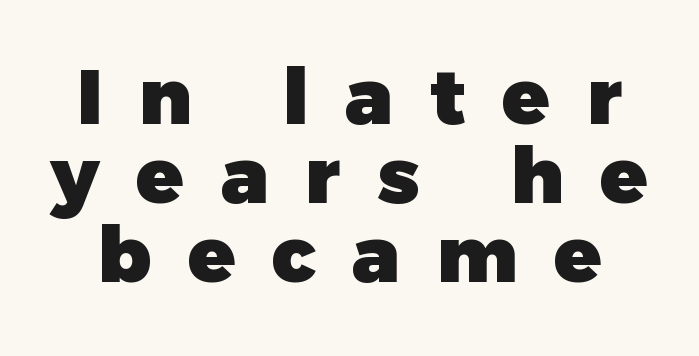
The image shows 78 px heavy sans-serif type, upright; set tight line spacing (1.01x), unusually wide letter spacing (+0.47 em), not underlined; low stroke contrast and a medium x-height.
